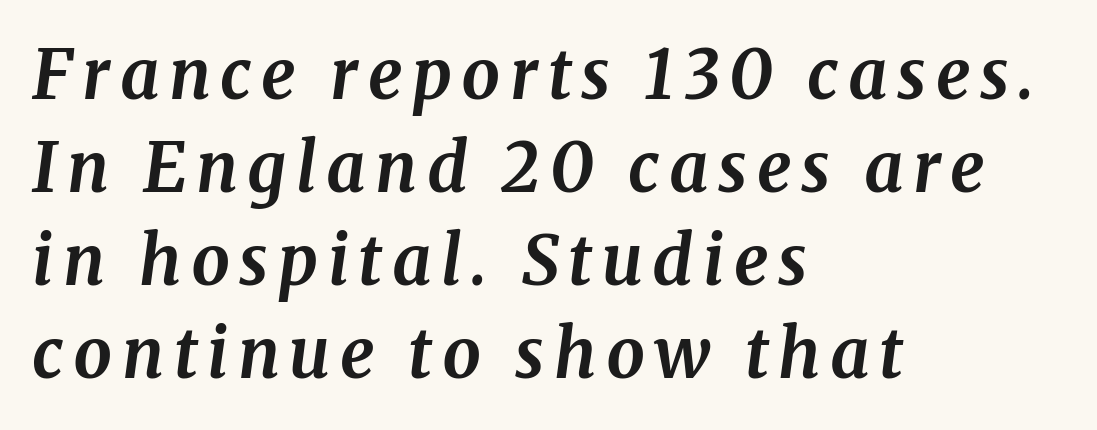
Q: Is the text bold? A: Yes.
Q: Is the text italic (slanted)? A: Yes, it leans right by about 8 degrees.
Q: Is the typeface a serif or a sans-serif typeface? A: Serif.
Q: Is the text underlined? A: No.
Q: How is the paragraph aligned? A: Left-aligned.
Q: Is the spacing between lines tight, normal or loose? A: Normal.
Q: Width (condensed, normal, or wide)? A: Normal.
Q: Stroke contrast? A: Medium.
Q: x-height? A: Medium.
Q: Monospaced? A: No.
